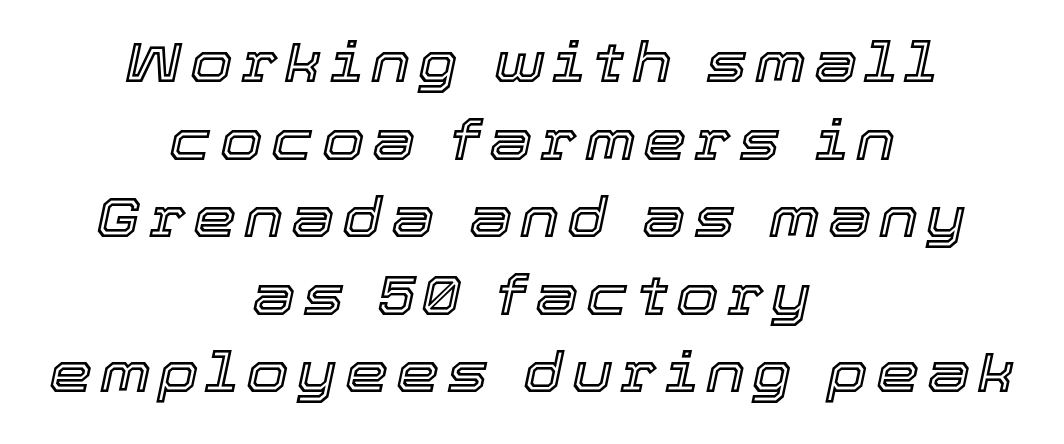
The image shows 55 px text type, italic (leaning right); set centered, normal line spacing (1.41x), not underlined; a medium x-height.
